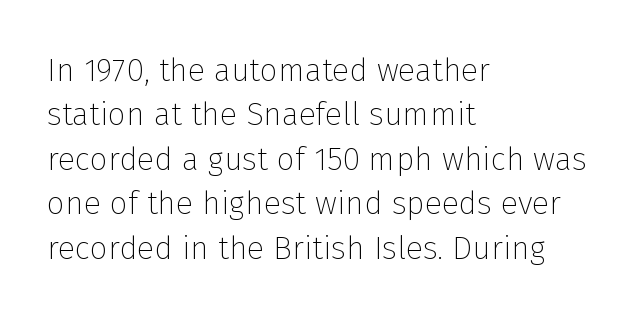
{"serif": "no", "italic": "no", "bold": "no", "weight": "thin", "width": "normal", "stroke_contrast": "low", "x_height": "medium", "monospaced": "no", "underline": "no", "align": "left", "line_spacing": "normal", "line_spacing_ratio": 1.39, "letter_spacing": "normal", "letter_spacing_em": 0.0, "glyph_px": 32}
